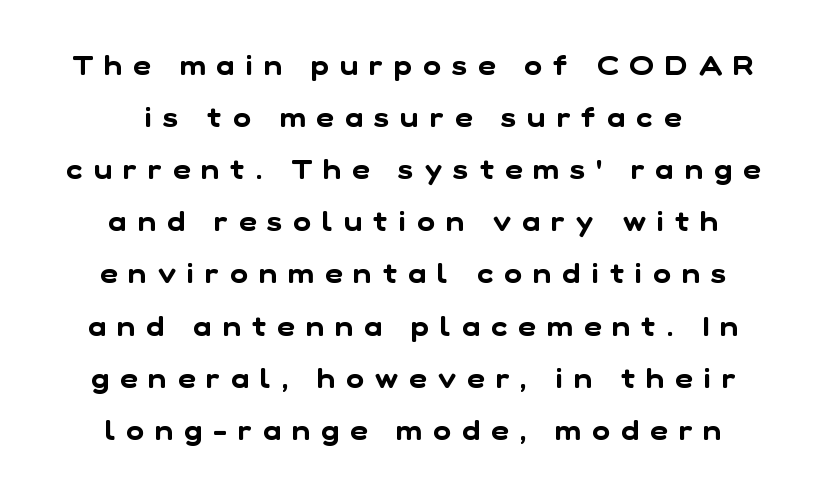
Q: Is the text underlined? A: No.
Q: How is the paragraph aligned? A: Centered.
Q: Is the spacing between letters normal or unusually wide? A: Unusually wide.
Q: Is the spacing between lines tight, normal or loose? A: Loose.
